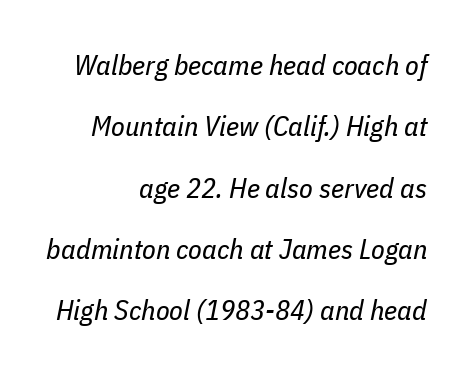
Caption: multi-line text, flush right, ragged left. Think of a printed novel: that variable character pitch is what you see here. Glance below the letters and you will spot only blank space. Bold? No — there's no thickening of the strokes.
